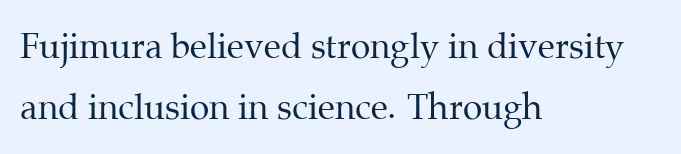
Inter-character spacing is left at the font's built-in metrics. The rendering uses natural spacing where letterforms have individual widths. The passage is arranged the way most books set body copy — flush left. Anything drawn beneath the words? Only blank space. This is roman type, the default non-slanted kind.
